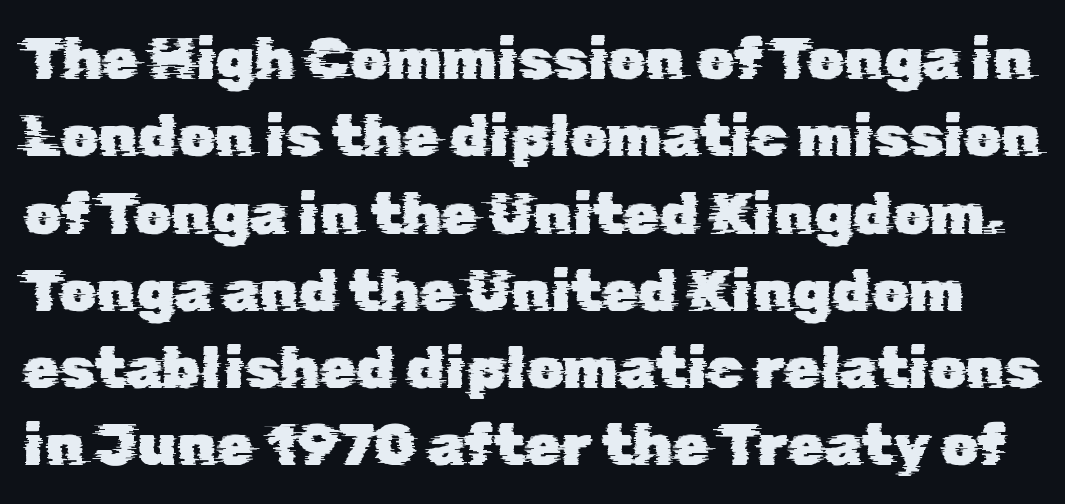
{"serif": "no", "width": "normal", "stroke_contrast": "low", "x_height": "medium", "monospaced": "no", "underline": "no", "line_spacing": "normal", "line_spacing_ratio": 1.31, "letter_spacing": "normal", "letter_spacing_em": 0.0, "glyph_px": 59}
